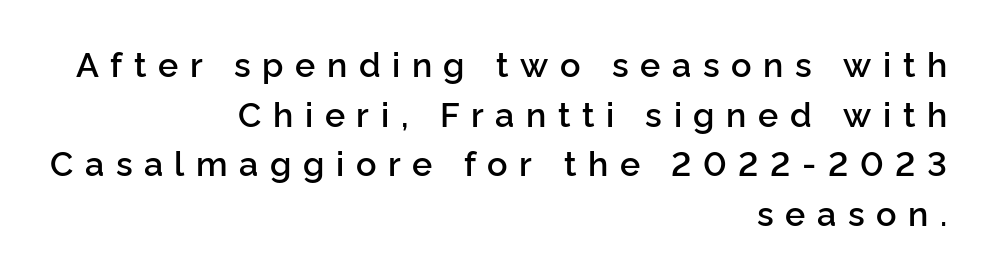
The image shows 34 px semibold sans-serif type, upright; set right-aligned, normal line spacing (1.46x), unusually wide letter spacing (+0.34 em), not underlined; low stroke contrast and a medium x-height.
